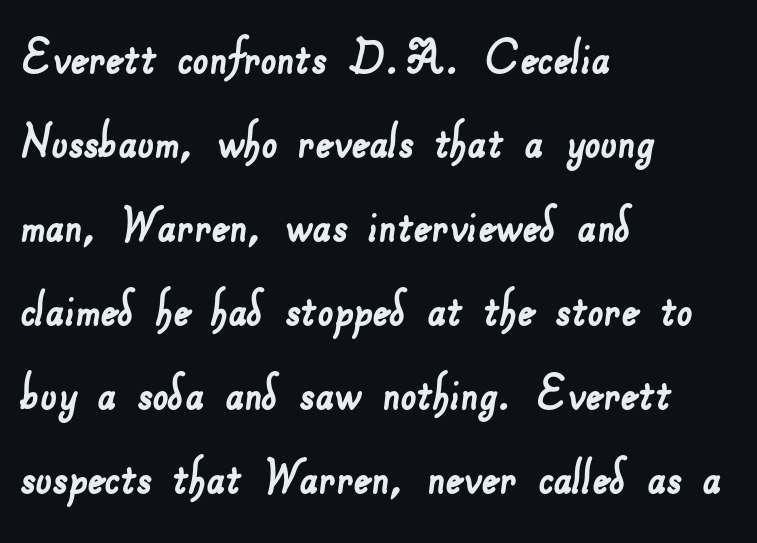
Type style note: lacks serifs. Here the designer chose a conventional face with non-uniform glyph widths. The lines are quadded left. This sample uses plain, unmodified letter spacing.
